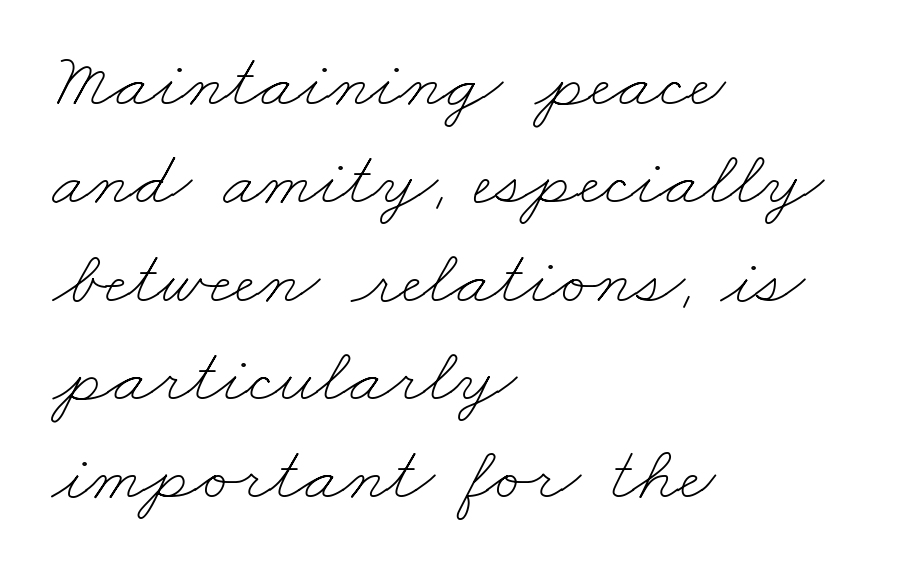
Q: Is the text bold? A: No.
Q: Is the text underlined? A: No.
Q: How is the paragraph aligned? A: Left-aligned.
Q: Is the spacing between letters normal or unusually wide? A: Normal.
Q: Is the spacing between lines tight, normal or loose? A: Normal.
Q: Width (condensed, normal, or wide)? A: Wide.
Q: Stroke contrast? A: Low.
Q: x-height? A: Small.
Q: Monospaced? A: No.
